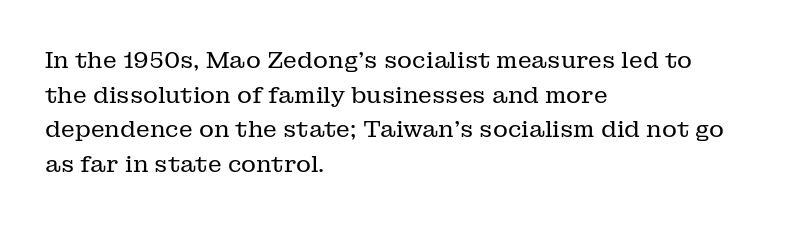
The image shows 23 px text type, upright; set left-aligned, normal line spacing (1.51x), normal letter spacing, not underlined.
